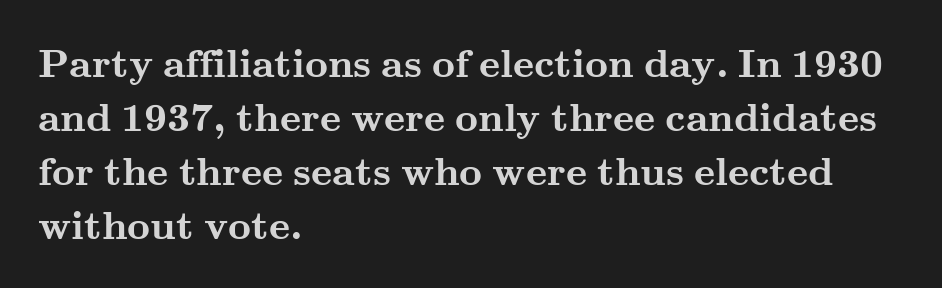
The image shows 40 px semibold, wide serif type, upright; set left-aligned, normal line spacing (1.35x), normal letter spacing, not underlined; medium stroke contrast and a small x-height.
